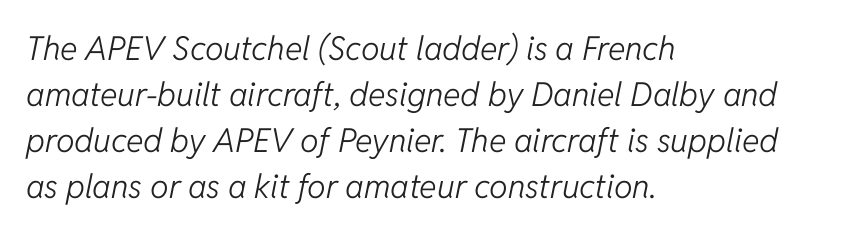
The image shows 33 px light type, italic (leaning right); set left-aligned, normal line spacing (1.39x), normal letter spacing, not underlined; low stroke contrast and a medium x-height.
